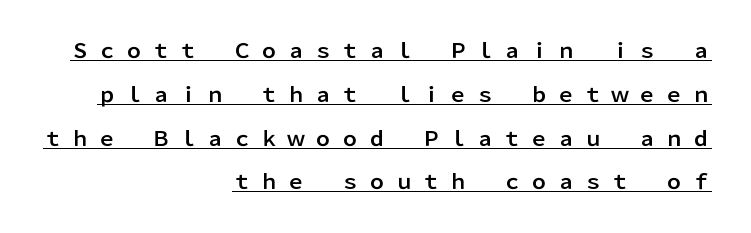
{"italic": "no", "underline": "yes", "align": "right", "line_spacing": "loose", "line_spacing_ratio": 2.19, "letter_spacing": "wide", "letter_spacing_em": 0.35, "glyph_px": 20}
